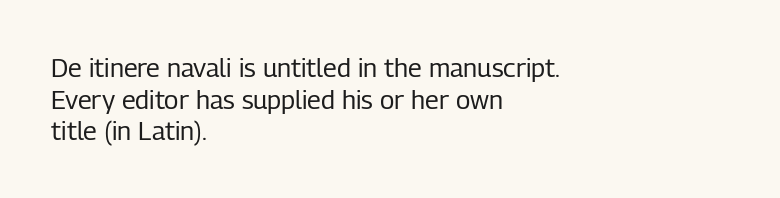
{"italic": "no", "bold": "no", "underline": "no", "align": "left", "line_spacing_ratio": 1.22, "letter_spacing": "normal", "letter_spacing_em": 0.0, "glyph_px": 26}
